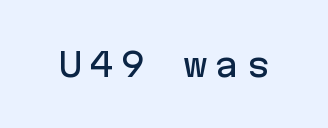
Look at the bottom of the vertical strokes: they stop flat, with no serifs. The passage shown is typed in a monospace face where columns stay perfectly aligned. Is the letter spacing exaggerated? Yes — the characters are pushed far apart. Honestly, there is no underline to notice here at all.
